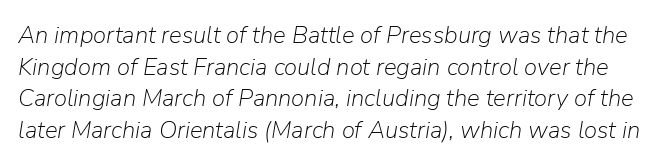
Q: Is the text bold? A: No.
Q: Is the text italic (slanted)? A: Yes, it leans right by about 9 degrees.
Q: Is the text underlined? A: No.
Q: Is the spacing between letters normal or unusually wide? A: Normal.
Q: Is the spacing between lines tight, normal or loose? A: Normal.
